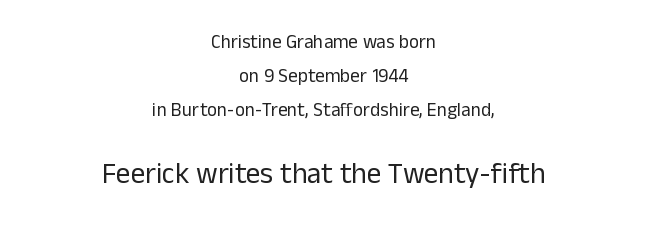
Line starts and ends both wander, symmetrically. You can tell it's not italic because the verticals are truly vertical. This is not heavy type; no bold has been used. Look at the tracking — it's just the regular setting, nothing added.
